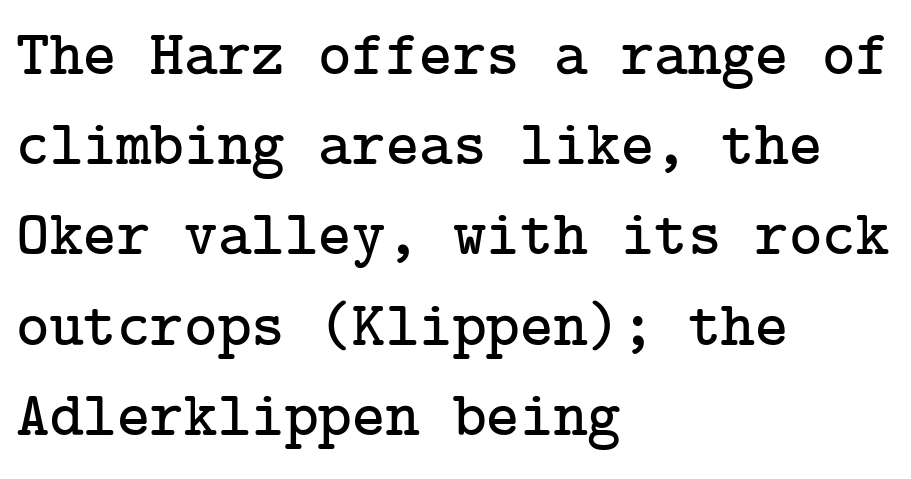
Q: Is the text italic (slanted)? A: No, it is upright.
Q: Is the typeface a serif or a sans-serif typeface? A: Serif.
Q: Is the text underlined? A: No.
Q: How is the paragraph aligned? A: Left-aligned.
Q: Is the spacing between letters normal or unusually wide? A: Normal.
Q: Is the spacing between lines tight, normal or loose? A: Normal.
Q: Width (condensed, normal, or wide)? A: Normal.
Q: Stroke contrast? A: Low.
Q: x-height? A: Medium.
